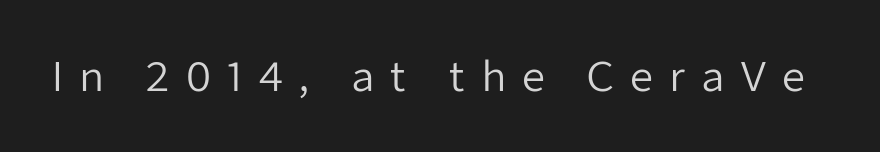
{"serif": "no", "italic": "no", "bold": "no", "weight": "regular", "width": "normal", "stroke_contrast": "low", "x_height": "medium", "monospaced": "no", "underline": "no", "letter_spacing": "wide", "letter_spacing_em": 0.37, "glyph_px": 41}
